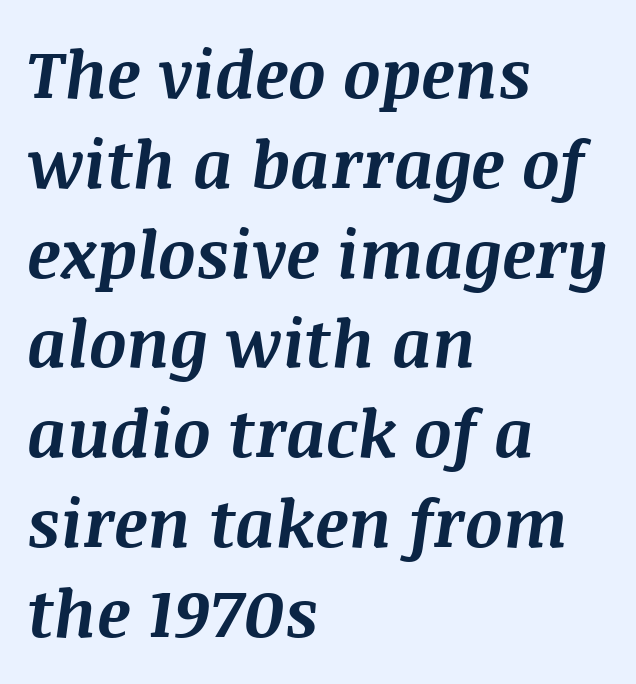
The image shows 66 px bold type, italic (leaning right); set left-aligned, normal line spacing (1.36x), normal letter spacing, not underlined; medium stroke contrast and a large x-height.
